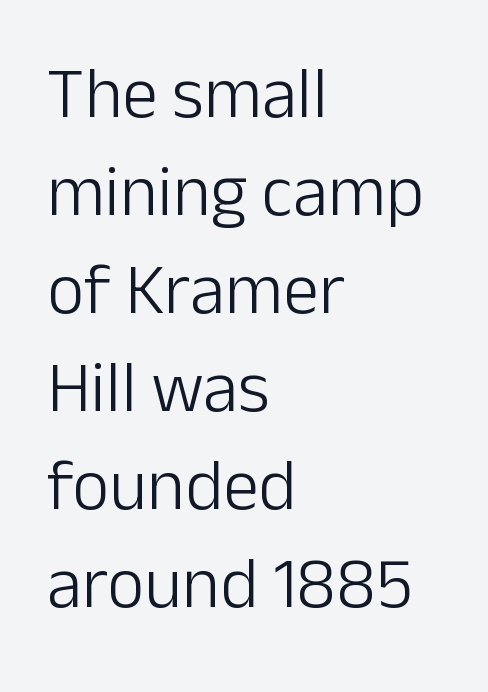
The image shows 72 px light sans-serif type, upright; set left-aligned, normal line spacing (1.36x), normal letter spacing, not underlined; low stroke contrast and a medium x-height.
